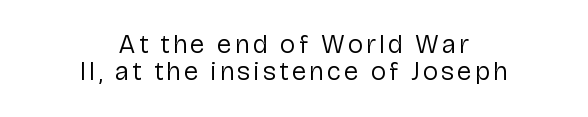
{"italic": "no", "bold": "no", "underline": "no", "align": "center", "line_spacing": "tight", "line_spacing_ratio": 1.04, "glyph_px": 26}
